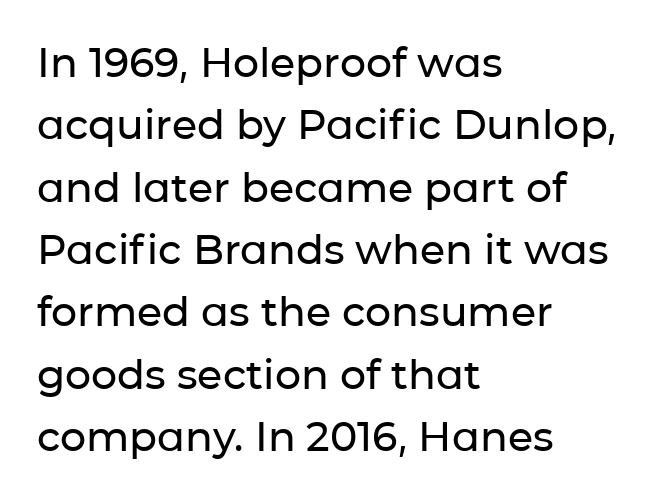
{"serif": "no", "italic": "no", "width": "normal", "stroke_contrast": "low", "x_height": "medium", "monospaced": "no", "underline": "no", "align": "left", "line_spacing": "normal", "line_spacing_ratio": 1.52, "letter_spacing": "normal", "letter_spacing_em": 0.0, "glyph_px": 41}
